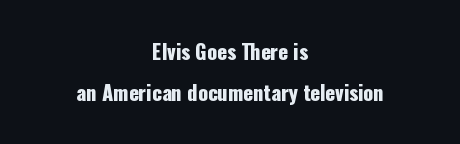
The image shows 20 px text type, upright; set centered, loose line spacing (2.06x), normal letter spacing, not underlined.
